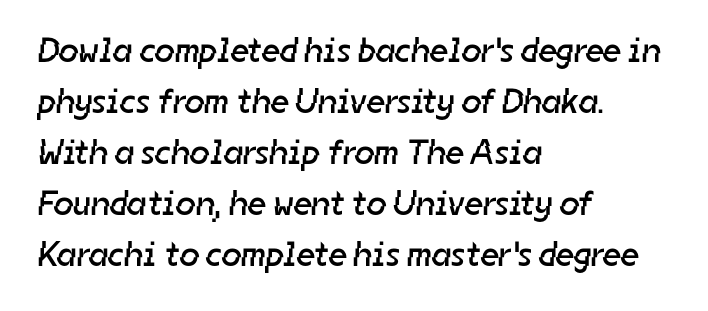
{"serif": "no", "bold": "no", "weight": "regular", "width": "normal", "stroke_contrast": "low", "x_height": "medium", "monospaced": "no", "underline": "no", "align": "left", "line_spacing": "normal", "line_spacing_ratio": 1.46, "letter_spacing": "normal", "letter_spacing_em": 0.0, "glyph_px": 35}
